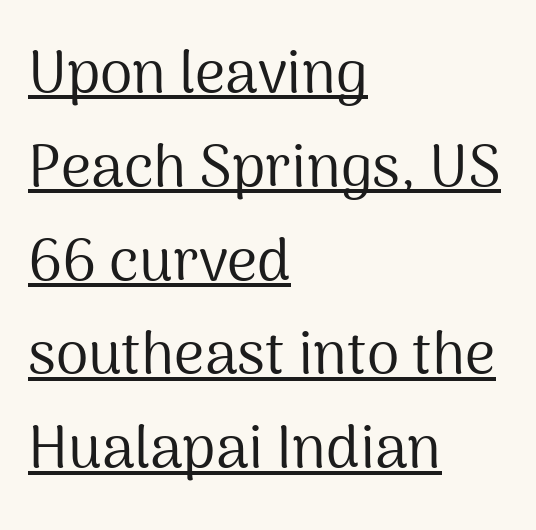
{"serif": "no", "italic": "no", "bold": "no", "weight": "regular", "width": "normal", "stroke_contrast": "medium", "x_height": "medium", "monospaced": "no", "underline": "yes", "align": "left", "line_spacing": "normal", "line_spacing_ratio": 1.59, "letter_spacing": "normal", "letter_spacing_em": 0.0, "glyph_px": 59}
